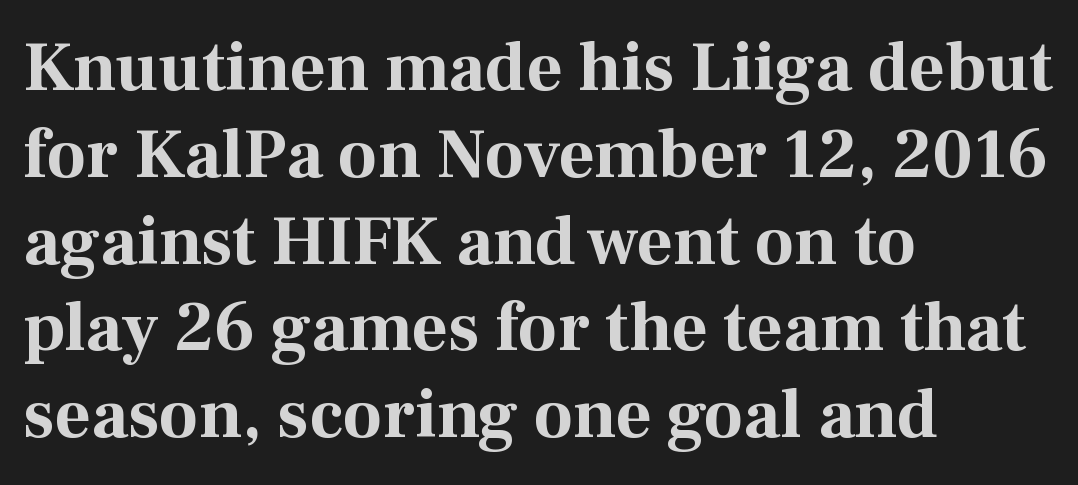
Q: Is the text bold? A: Yes.
Q: Is the text italic (slanted)? A: No, it is upright.
Q: Is the typeface a serif or a sans-serif typeface? A: Serif.
Q: Is the text underlined? A: No.
Q: How is the paragraph aligned? A: Left-aligned.
Q: Is the spacing between letters normal or unusually wide? A: Normal.
Q: Width (condensed, normal, or wide)? A: Normal.
Q: Stroke contrast? A: Medium.
Q: x-height? A: Medium.
Q: Monospaced? A: No.
